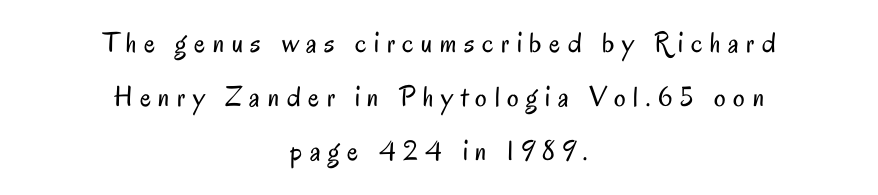
Q: Is the text bold? A: No.
Q: Is the text italic (slanted)? A: No, it is upright.
Q: Is the typeface a serif or a sans-serif typeface? A: Sans-serif.
Q: Is the text underlined? A: No.
Q: How is the paragraph aligned? A: Centered.
Q: Is the spacing between letters normal or unusually wide? A: Unusually wide.
Q: Width (condensed, normal, or wide)? A: Condensed.
Q: Stroke contrast? A: Low.
Q: x-height? A: Small.
Q: Monospaced? A: No.
